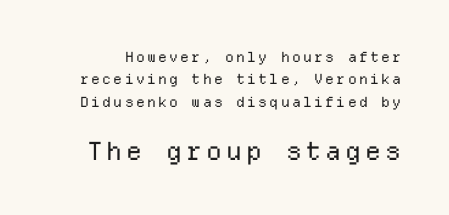
These glyphs show unthickened strokes, regular width or finer. Character size in the trailing block exceeds that of the leading block. Do the letters lean? They stand straight. Interline gaps are of average width in this sample. Honestly, there is no underline to notice here at all.
